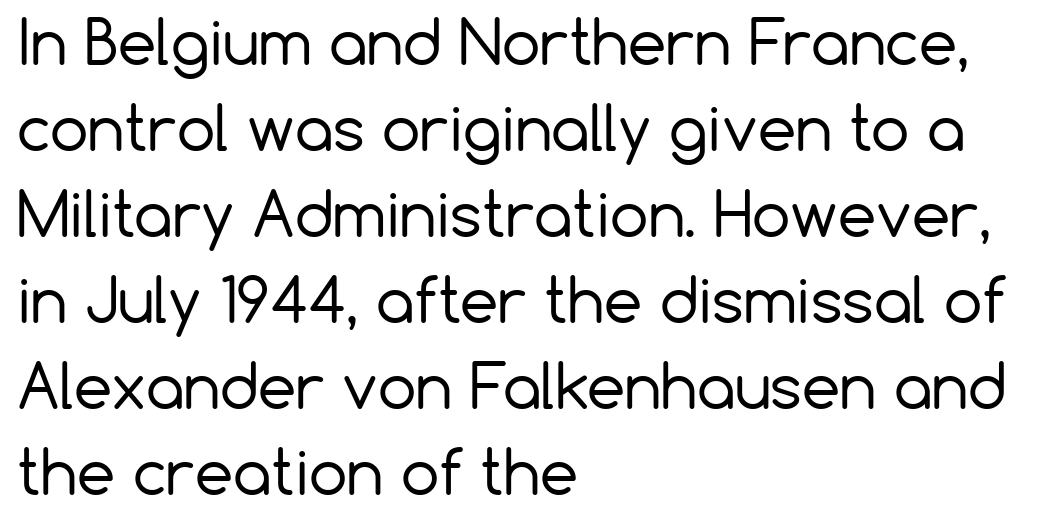
The image shows 61 px regular-weight sans-serif type, upright; set left-aligned, normal line spacing (1.41x), normal letter spacing, not underlined; low stroke contrast and a medium x-height.
